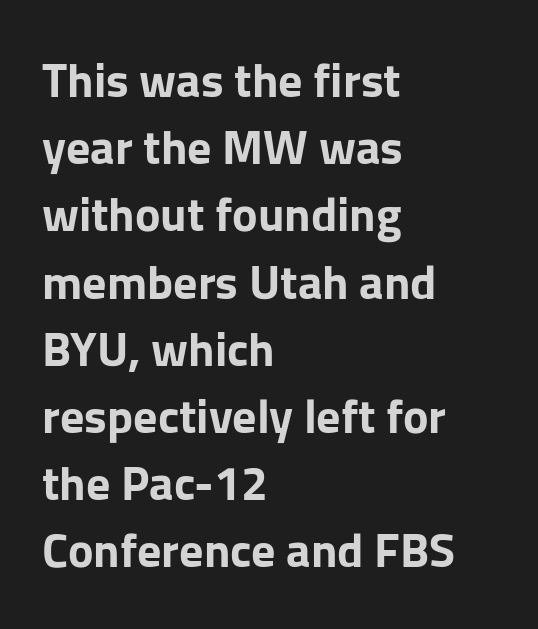
{"serif": "no", "italic": "no", "bold": "yes", "weight": "bold", "width": "normal", "stroke_contrast": "low", "x_height": "medium", "monospaced": "no", "underline": "no", "align": "left", "line_spacing": "normal", "line_spacing_ratio": 1.4, "letter_spacing": "normal", "letter_spacing_em": 0.0, "glyph_px": 48}
